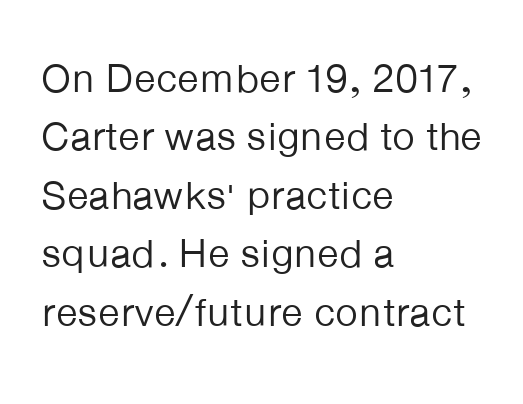
Q: Is the text bold? A: No.
Q: Is the text italic (slanted)? A: No, it is upright.
Q: Is the typeface a serif or a sans-serif typeface? A: Sans-serif.
Q: Is the text underlined? A: No.
Q: How is the paragraph aligned? A: Left-aligned.
Q: Is the spacing between letters normal or unusually wide? A: Normal.
Q: Is the spacing between lines tight, normal or loose? A: Normal.
Q: Width (condensed, normal, or wide)? A: Normal.
Q: Stroke contrast? A: Low.
Q: x-height? A: Medium.
Q: Monospaced? A: No.
